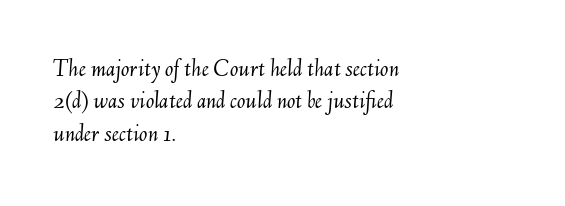
The image shows 25 px text type, italic (leaning right); set left-aligned, normal line spacing (1.3x), normal letter spacing, not underlined.
